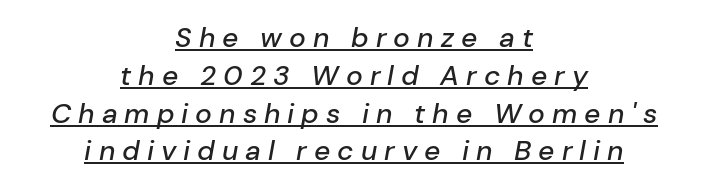
What's the leading like? Ordinary, nothing unusual. Glance below the letters and you will spot a drawn line. Leftover space on each line is divided equally before and after the words. The specimen reads as italic at a glance. The rendering uses natural spacing where letterforms have individual widths. Each word looks stretched out because of the extra space between its letters.
